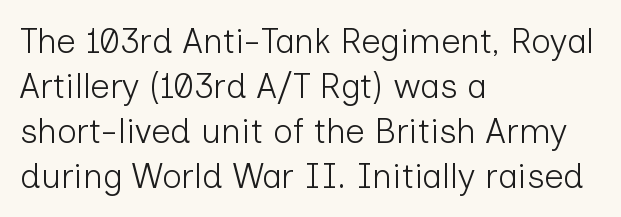
Q: Is the text bold? A: No.
Q: Is the text italic (slanted)? A: No, it is upright.
Q: Is the typeface a serif or a sans-serif typeface? A: Sans-serif.
Q: Is the text underlined? A: No.
Q: How is the paragraph aligned? A: Left-aligned.
Q: Is the spacing between letters normal or unusually wide? A: Normal.
Q: Is the spacing between lines tight, normal or loose? A: Normal.
Q: Width (condensed, normal, or wide)? A: Normal.
Q: Stroke contrast? A: Low.
Q: x-height? A: Medium.
Q: Monospaced? A: No.
